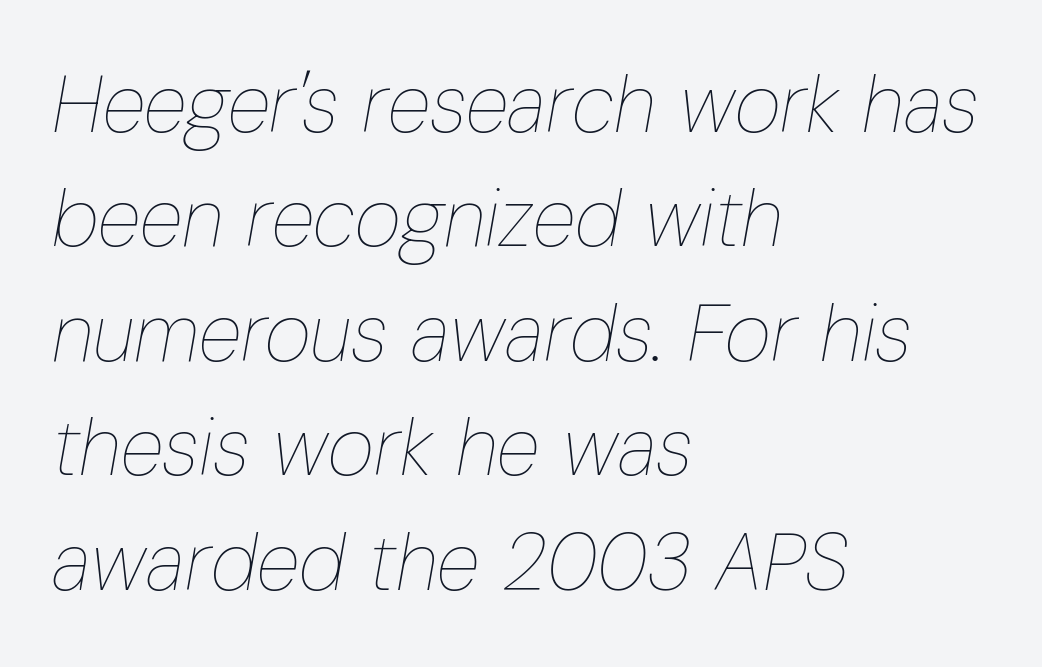
{"italic": "yes", "lean": "right", "slant_degrees": 10, "bold": "no", "weight": "thin", "width": "condensed", "stroke_contrast": "low", "x_height": "medium", "monospaced": "no", "underline": "no", "align": "left", "line_spacing": "normal", "line_spacing_ratio": 1.43, "letter_spacing": "normal", "letter_spacing_em": 0.0, "glyph_px": 80}
